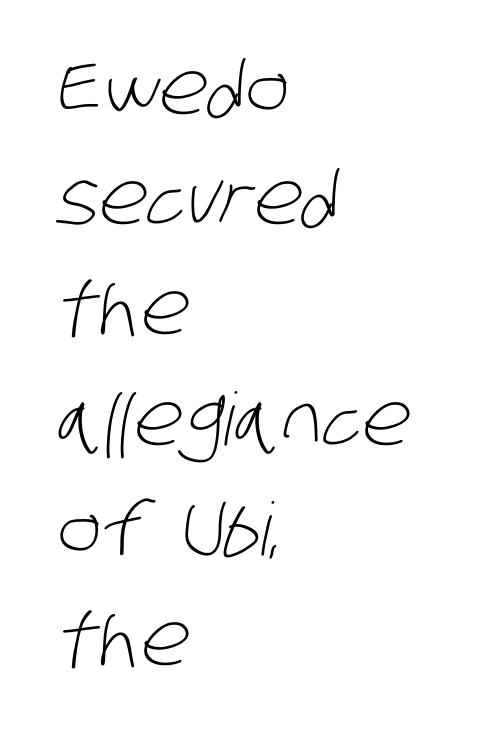
Q: Is the text bold? A: No.
Q: Is the typeface a serif or a sans-serif typeface? A: Sans-serif.
Q: Is the text underlined? A: No.
Q: How is the paragraph aligned? A: Left-aligned.
Q: Is the spacing between letters normal or unusually wide? A: Normal.
Q: Is the spacing between lines tight, normal or loose? A: Normal.
Q: Width (condensed, normal, or wide)? A: Condensed.
Q: Stroke contrast? A: Low.
Q: x-height? A: Large.
Q: Monospaced? A: No.
